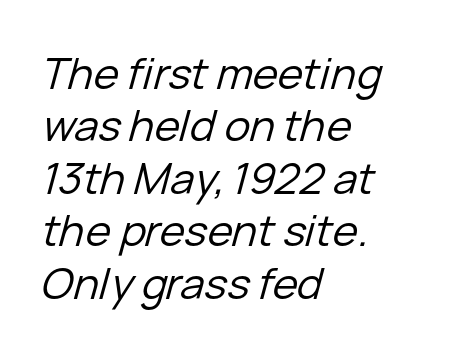
The image shows 43 px regular-weight type, italic (leaning right); set left-aligned, line spacing 1.22x, normal letter spacing, not underlined; low stroke contrast and a medium x-height.
